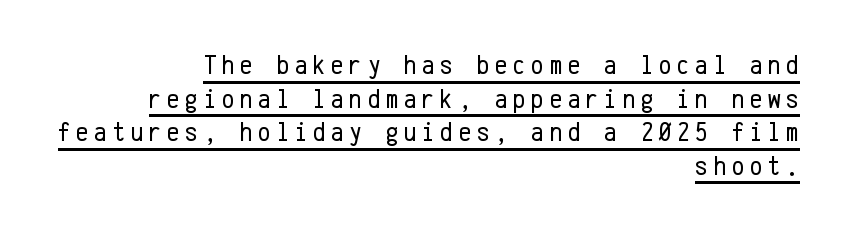
Q: Is the text bold? A: No.
Q: Is the text italic (slanted)? A: No, it is upright.
Q: Is the typeface a serif or a sans-serif typeface? A: Sans-serif.
Q: Is the text underlined? A: Yes.
Q: How is the paragraph aligned? A: Right-aligned.
Q: Is the spacing between letters normal or unusually wide? A: Unusually wide.
Q: Width (condensed, normal, or wide)? A: Condensed.
Q: Stroke contrast? A: Low.
Q: x-height? A: Medium.
Q: Monospaced? A: Yes.
